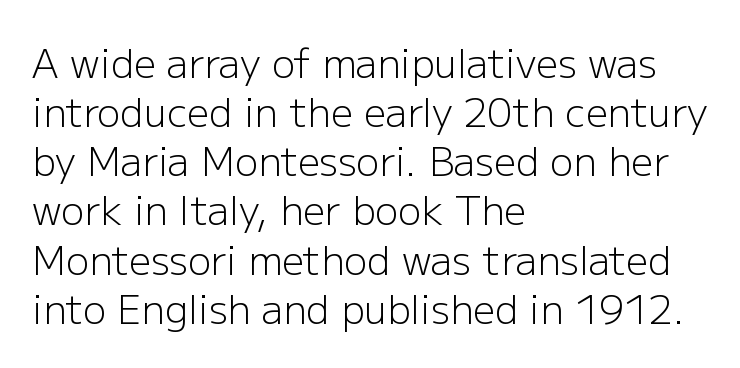
Q: Is the text bold? A: No.
Q: Is the text italic (slanted)? A: No, it is upright.
Q: Is the typeface a serif or a sans-serif typeface? A: Sans-serif.
Q: Is the text underlined? A: No.
Q: How is the paragraph aligned? A: Left-aligned.
Q: Is the spacing between letters normal or unusually wide? A: Normal.
Q: Is the spacing between lines tight, normal or loose? A: Normal.
Q: Width (condensed, normal, or wide)? A: Normal.
Q: Stroke contrast? A: Low.
Q: x-height? A: Medium.
Q: Monospaced? A: No.
